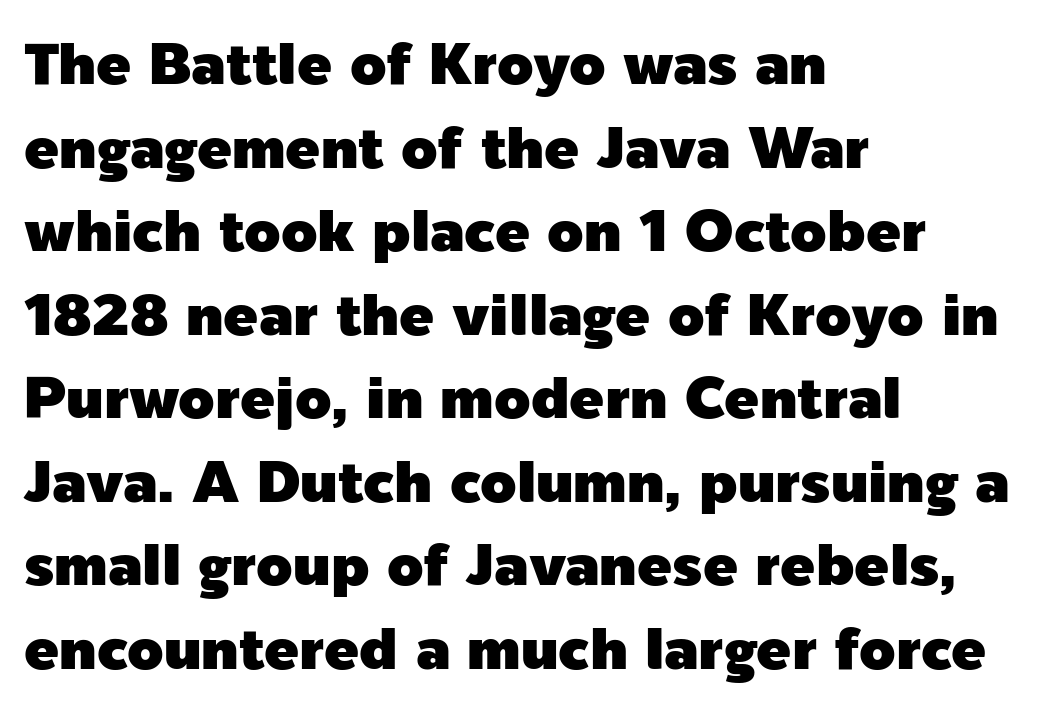
The image shows 58 px sans-serif type, upright; set left-aligned, normal line spacing (1.44x), normal letter spacing, not underlined; a medium x-height.
